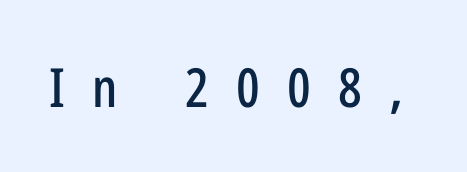
Q: Is the text italic (slanted)? A: No, it is upright.
Q: Is the typeface a serif or a sans-serif typeface? A: Sans-serif.
Q: Is the text underlined? A: No.
Q: Is the spacing between letters normal or unusually wide? A: Unusually wide.
Q: Width (condensed, normal, or wide)? A: Condensed.
Q: Stroke contrast? A: Low.
Q: x-height? A: Medium.
Q: Monospaced? A: No.
